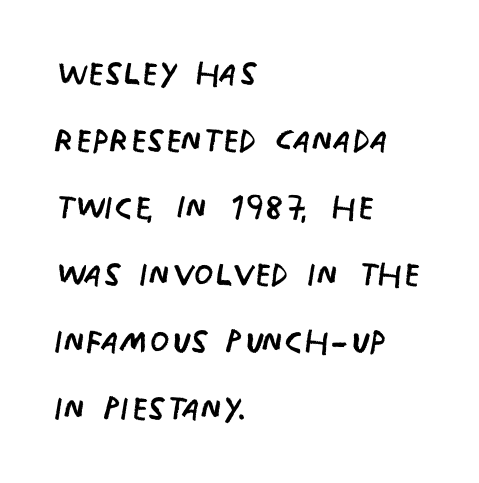
You could not count columns in this text — the font is proportionally spaced. Anything drawn beneath the words? Only blank space. Horizontal bands of white between lines are of average thickness. Weight: regular or lighter. Students, note that the glyphs here touch the page at normal intervals.
